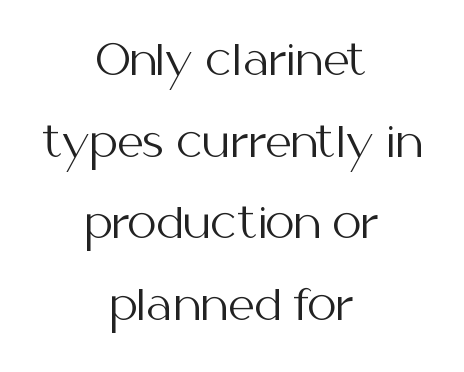
The font is comparable to plain body text, perhaps lighter. Here the designer chose a conventional face with non-uniform glyph widths. These lines keep a tight, regular rhythm from letter to letter. Letters rest on an invisible, unmarked baseline. Posture: straight, roman, zero tilt. Does the copy run flush right? No — it is centered line by line.
